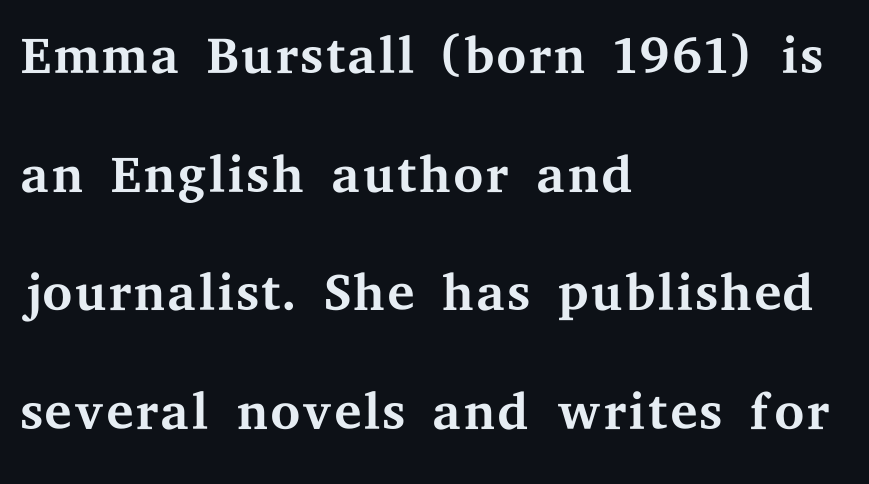
The image shows 77 px regular-weight, wide serif type, upright; set left-aligned, normal line spacing (1.54x), normal letter spacing, not underlined; medium stroke contrast and a medium x-height.
